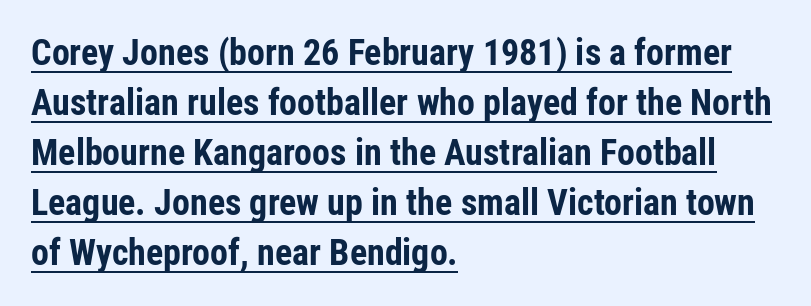
Q: Is the text bold? A: Yes.
Q: Is the text italic (slanted)? A: No, it is upright.
Q: Is the typeface a serif or a sans-serif typeface? A: Sans-serif.
Q: Is the text underlined? A: Yes.
Q: How is the paragraph aligned? A: Left-aligned.
Q: Is the spacing between letters normal or unusually wide? A: Normal.
Q: Is the spacing between lines tight, normal or loose? A: Normal.
Q: Width (condensed, normal, or wide)? A: Condensed.
Q: Stroke contrast? A: Low.
Q: x-height? A: Medium.
Q: Monospaced? A: No.
